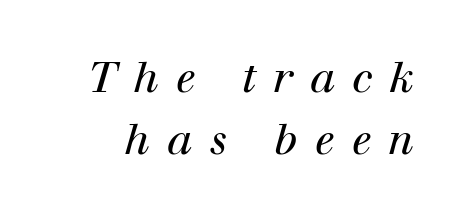
Q: Is the text bold? A: No.
Q: Is the text italic (slanted)? A: Yes, it leans right by about 12 degrees.
Q: Is the typeface a serif or a sans-serif typeface? A: Serif.
Q: Is the text underlined? A: No.
Q: Is the spacing between letters normal or unusually wide? A: Unusually wide.
Q: Is the spacing between lines tight, normal or loose? A: Normal.
Q: Width (condensed, normal, or wide)? A: Normal.
Q: Stroke contrast? A: High.
Q: x-height? A: Medium.
Q: Monospaced? A: No.
